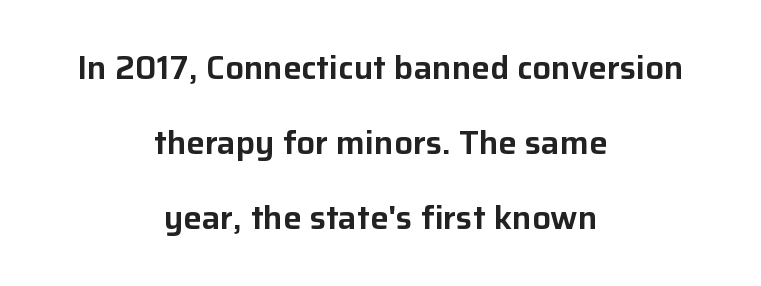
The image shows 33 px sans-serif type, upright; set centered, loose line spacing (2.28x), normal letter spacing, not underlined; low stroke contrast and a medium x-height.
